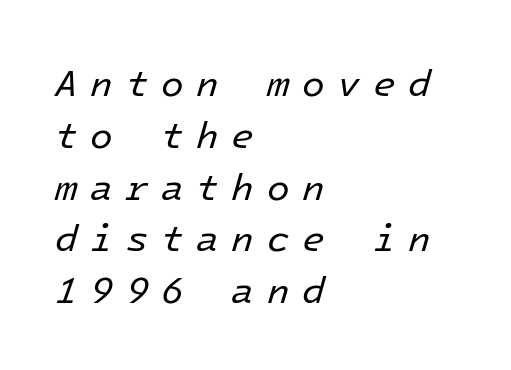
Q: Is the text bold? A: No.
Q: Is the text italic (slanted)? A: Yes, it leans right by about 16 degrees.
Q: Is the text underlined? A: No.
Q: How is the paragraph aligned? A: Left-aligned.
Q: Is the spacing between letters normal or unusually wide? A: Unusually wide.
Q: Is the spacing between lines tight, normal or loose? A: Normal.
Q: Width (condensed, normal, or wide)? A: Normal.
Q: Stroke contrast? A: Low.
Q: x-height? A: Medium.
